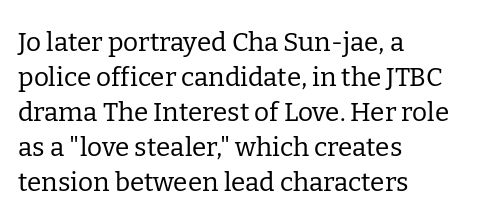
How are the letters spaced? Ordinarily, with no added tracking. Has an underline been added? It has not. Honestly, the row spacing looks completely unremarkable. The font is comparable to plain body text, perhaps lighter. Visually the block forms a straight wall on the left and a jagged coastline on the right.
